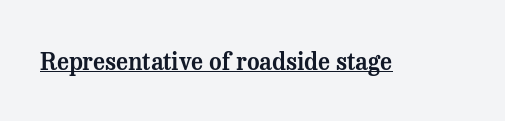
{"italic": "no", "underline": "yes", "letter_spacing": "normal", "letter_spacing_em": 0.0, "glyph_px": 24}
